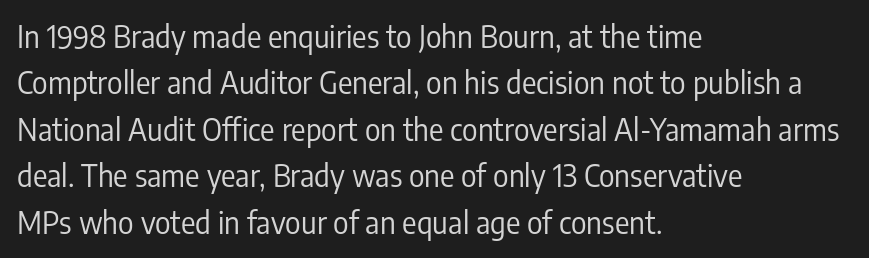
Q: Is the text bold? A: No.
Q: Is the text italic (slanted)? A: No, it is upright.
Q: Is the typeface a serif or a sans-serif typeface? A: Sans-serif.
Q: Is the text underlined? A: No.
Q: How is the paragraph aligned? A: Left-aligned.
Q: Is the spacing between letters normal or unusually wide? A: Normal.
Q: Is the spacing between lines tight, normal or loose? A: Normal.
Q: Width (condensed, normal, or wide)? A: Condensed.
Q: Stroke contrast? A: Low.
Q: x-height? A: Medium.
Q: Monospaced? A: No.
